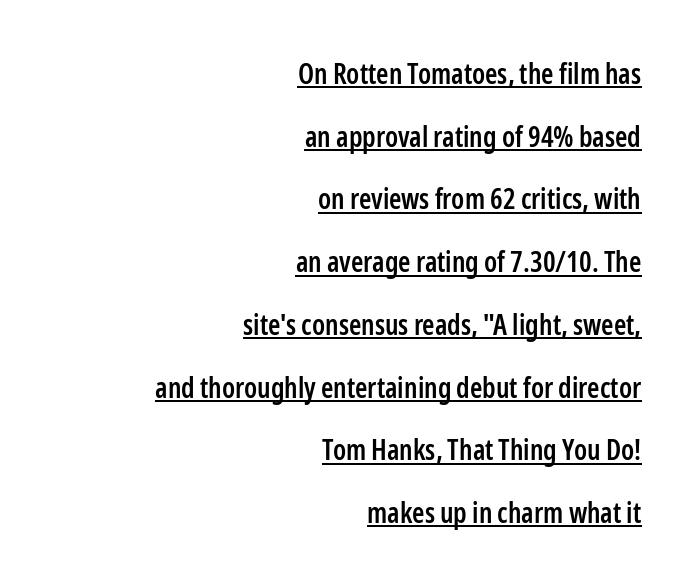
The image shows 28 px semibold, condensed sans-serif type, upright; set right-aligned, loose line spacing (2.24x), normal letter spacing, underlined; low stroke contrast and a medium x-height.
